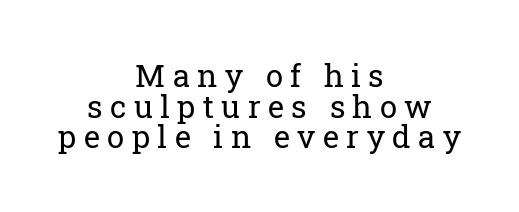
This rendering employs a face with finishing strokes, i.e., a serif. Someone cranked the tracking dial way up on this one. The face used here is proportionally spaced, like ordinary book or web type. If you measured baseline to baseline, you'd find a short distance. The specimen omits any rule beneath the text block's lines. Posture: straight, roman, zero tilt.
